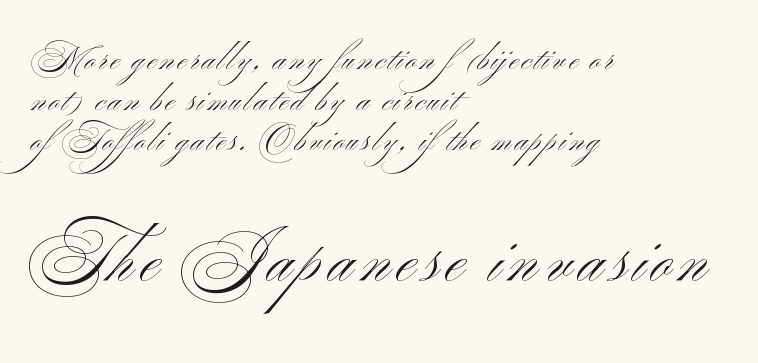
Q: Is the text bold? A: No.
Q: Is the text italic (slanted)? A: Yes.
Q: Is the typeface a serif or a sans-serif typeface? A: Sans-serif.
Q: Is the text underlined? A: No.
Q: How is the paragraph aligned? A: Left-aligned.
Q: Is the spacing between lines tight, normal or loose? A: Normal.
Q: Which block of text is set in a larger size, the first (top) or the second (bottom)? A: The second (bottom) one.
Q: Width (condensed, normal, or wide)? A: Wide.
Q: Stroke contrast? A: Medium.
Q: x-height? A: Small.
Q: Monospaced? A: No.
